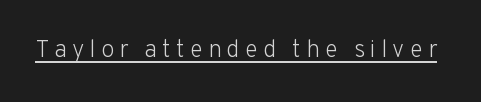
The image shows 24 px text type, upright; set unusually wide letter spacing (+0.22 em), underlined.
